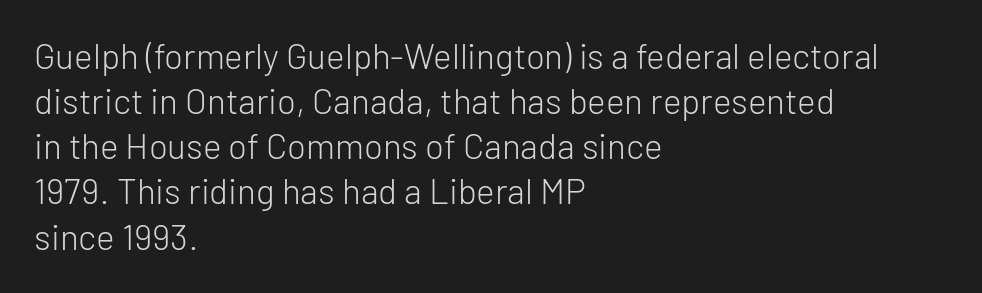
Q: Is the text bold? A: No.
Q: Is the text italic (slanted)? A: No, it is upright.
Q: Is the typeface a serif or a sans-serif typeface? A: Sans-serif.
Q: Is the text underlined? A: No.
Q: How is the paragraph aligned? A: Left-aligned.
Q: Is the spacing between letters normal or unusually wide? A: Normal.
Q: Is the spacing between lines tight, normal or loose? A: Normal.
Q: Width (condensed, normal, or wide)? A: Normal.
Q: Stroke contrast? A: Low.
Q: x-height? A: Medium.
Q: Monospaced? A: No.
